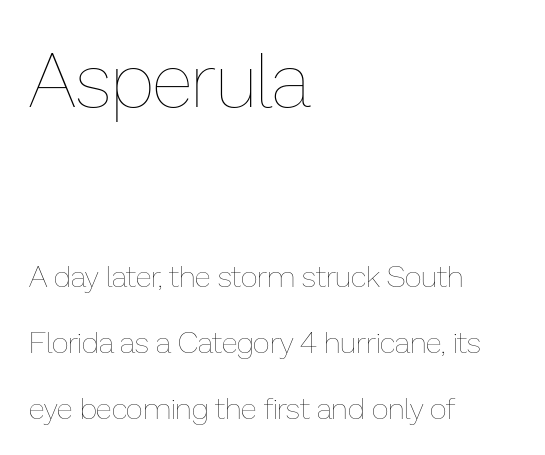
The image shows 76 px thin type, upright; set left-aligned, loose line spacing (2.19x), normal letter spacing, not underlined; the first (top) block is 2.53x larger; low stroke contrast and a medium x-height.
